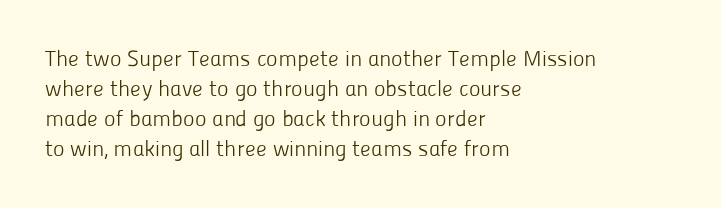
The letterforms sit shoulder to shoulder at normal distance. The space directly below the letters is spotless. Counters stay open thanks to moderate or lighter strokes. The vertical gap from one line to the next is medium. Ascenders rise straight up at ninety degrees. The ragged edge is on the right, which tells us the setting is flush left.
